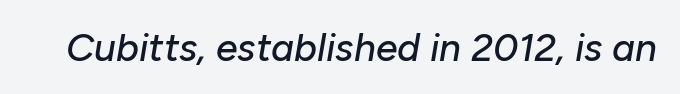
The face used here is proportionally spaced, like ordinary book or web type. Caption: standard tracking, unaltered. Beneath every word, the page is bare. Rendered with sloped, italic letterforms.
